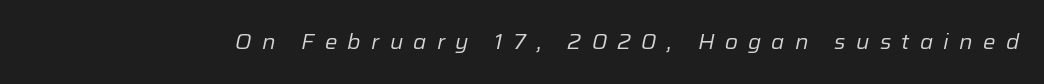
{"italic": "yes", "lean": "right", "slant_degrees": 12, "bold": "no", "underline": "no", "letter_spacing": "wide", "letter_spacing_em": 0.49, "glyph_px": 21}
